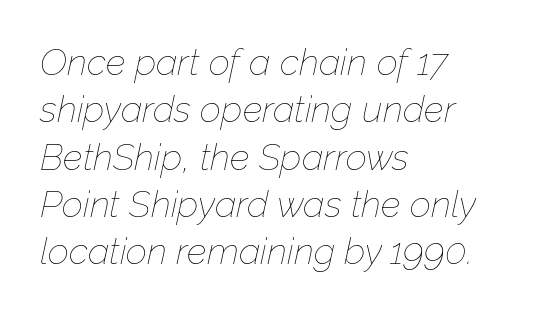
Q: Is the text bold? A: No.
Q: Is the text italic (slanted)? A: Yes, it leans right by about 12 degrees.
Q: Is the text underlined? A: No.
Q: How is the paragraph aligned? A: Left-aligned.
Q: Is the spacing between letters normal or unusually wide? A: Normal.
Q: Is the spacing between lines tight, normal or loose? A: Normal.
Q: Width (condensed, normal, or wide)? A: Normal.
Q: Stroke contrast? A: Low.
Q: x-height? A: Medium.
Q: Monospaced? A: No.
